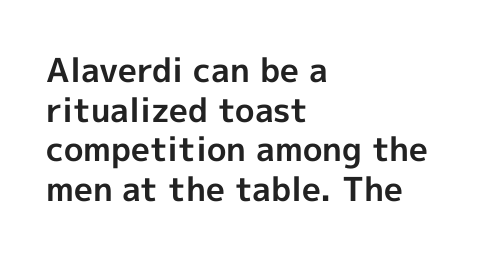
The image shows 33 px bold sans-serif type, upright; set left-aligned, line spacing 1.2x, normal letter spacing, not underlined; a medium x-height.
